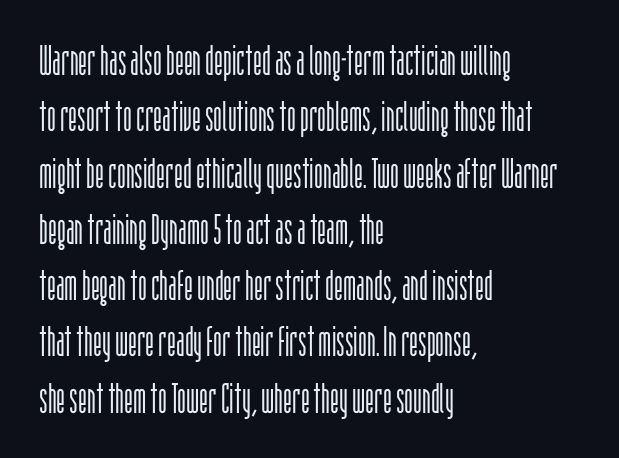
Q: Is the text bold? A: No.
Q: Is the text italic (slanted)? A: No, it is upright.
Q: Is the typeface a serif or a sans-serif typeface? A: Sans-serif.
Q: Is the text underlined? A: No.
Q: How is the paragraph aligned? A: Left-aligned.
Q: Is the spacing between letters normal or unusually wide? A: Normal.
Q: Is the spacing between lines tight, normal or loose? A: Normal.
Q: Width (condensed, normal, or wide)? A: Condensed.
Q: Stroke contrast? A: Low.
Q: x-height? A: Large.
Q: Monospaced? A: No.
